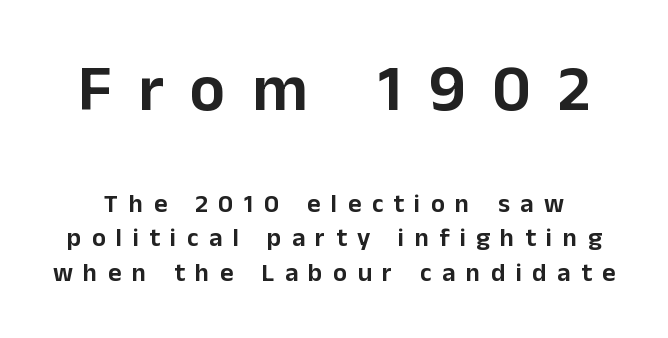
The letters are spread apart with noticeably loose tracking. The string is rendered with underlining switched off. The passage shown is typed in a proportional face where columns would drift. The letters carry no serifs — their stems end cleanly without finishing strokes. No italicization has been applied; the sample stays upright.
